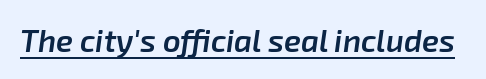
{"italic": "yes", "lean": "right", "slant_degrees": 8, "bold": "semi", "weight": "semibold", "width": "normal", "stroke_contrast": "low", "x_height": "medium", "monospaced": "no", "underline": "yes", "letter_spacing": "normal", "letter_spacing_em": 0.0, "glyph_px": 31}
